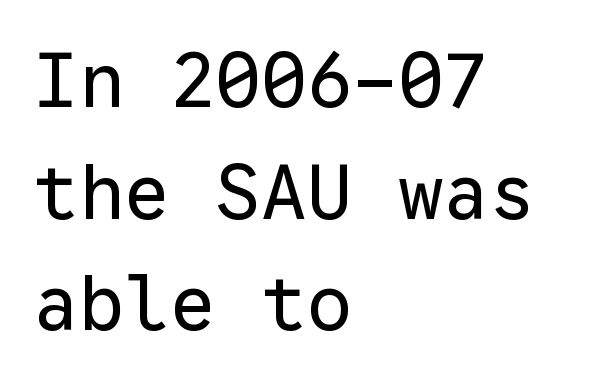
Q: Is the text bold? A: No.
Q: Is the text italic (slanted)? A: No, it is upright.
Q: Is the typeface a serif or a sans-serif typeface? A: Sans-serif.
Q: Is the text underlined? A: No.
Q: How is the paragraph aligned? A: Left-aligned.
Q: Is the spacing between letters normal or unusually wide? A: Normal.
Q: Is the spacing between lines tight, normal or loose? A: Normal.
Q: Width (condensed, normal, or wide)? A: Normal.
Q: Stroke contrast? A: Low.
Q: x-height? A: Medium.
Q: Monospaced? A: Yes.
